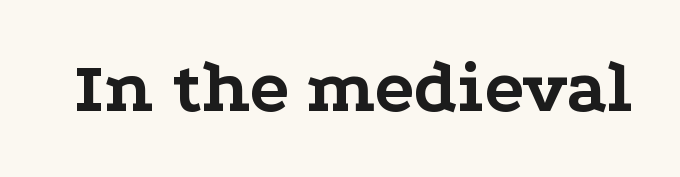
Q: Is the text bold? A: Yes.
Q: Is the text italic (slanted)? A: No, it is upright.
Q: Is the typeface a serif or a sans-serif typeface? A: Serif.
Q: Is the text underlined? A: No.
Q: Is the spacing between letters normal or unusually wide? A: Normal.
Q: Width (condensed, normal, or wide)? A: Wide.
Q: Stroke contrast? A: Low.
Q: x-height? A: Medium.
Q: Monospaced? A: No.
